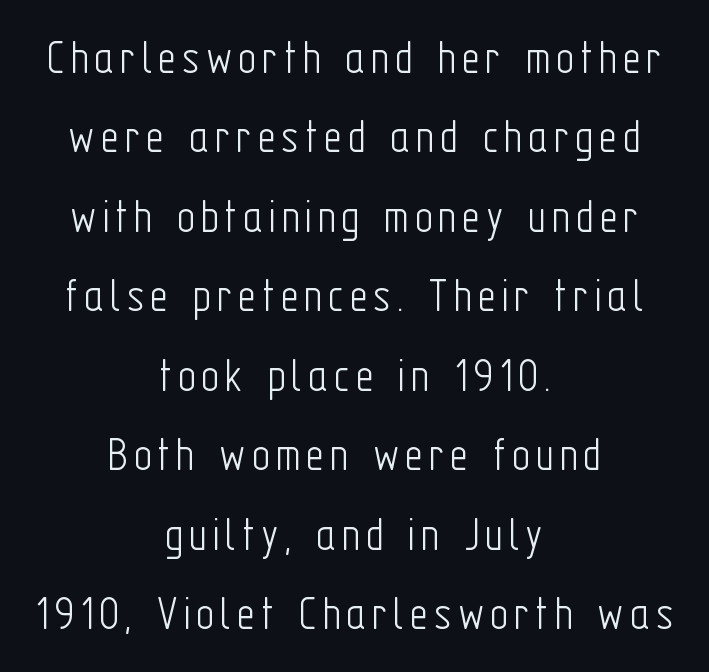
The image shows 50 px light, condensed sans-serif type, upright; set centered, normal line spacing (1.59x), not underlined; low stroke contrast and a medium x-height.
